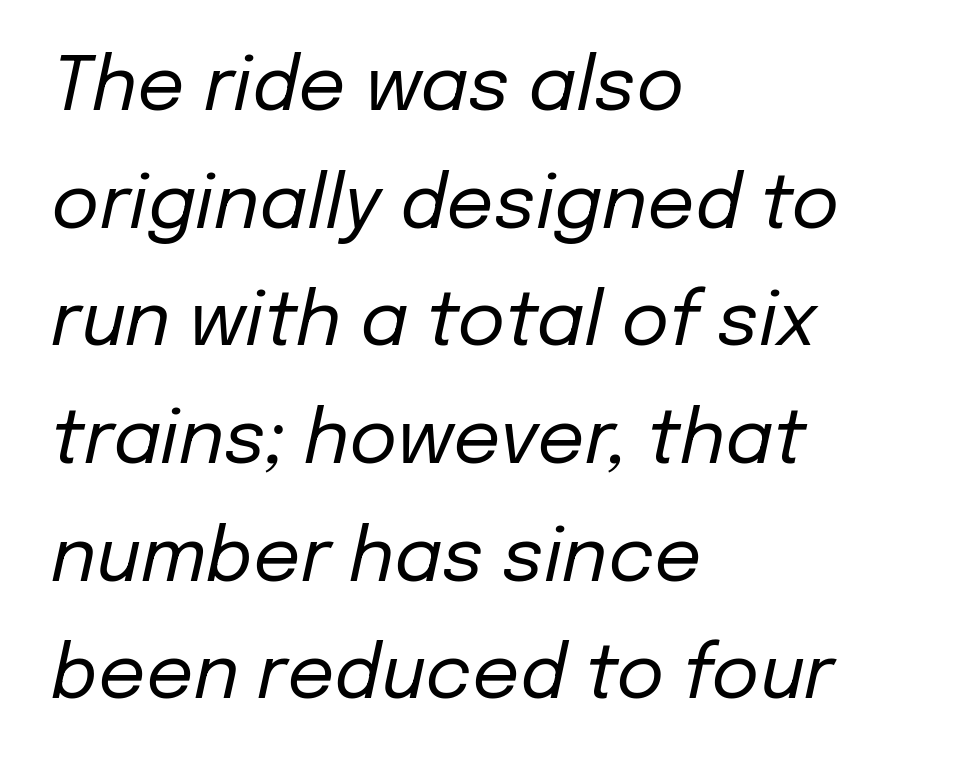
Q: Is the text bold? A: No.
Q: Is the text italic (slanted)? A: Yes, it leans right by about 12 degrees.
Q: Is the text underlined? A: No.
Q: How is the paragraph aligned? A: Left-aligned.
Q: Is the spacing between letters normal or unusually wide? A: Normal.
Q: Is the spacing between lines tight, normal or loose? A: Normal.
Q: Width (condensed, normal, or wide)? A: Normal.
Q: Stroke contrast? A: Low.
Q: x-height? A: Medium.
Q: Monospaced? A: No.
